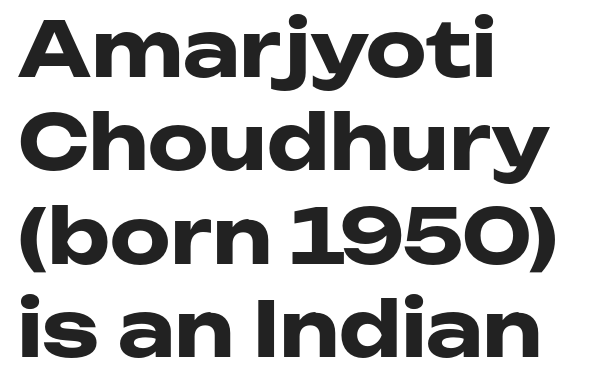
The image shows 76 px heavy, wide sans-serif type, upright; set left-aligned, line spacing 1.23x, normal letter spacing, not underlined; low stroke contrast and a medium x-height.
